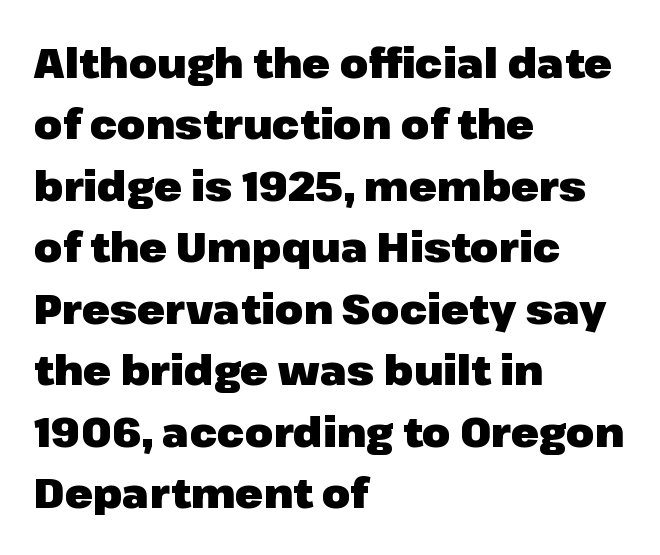
Q: Is the text bold? A: Yes.
Q: Is the text italic (slanted)? A: No, it is upright.
Q: Is the typeface a serif or a sans-serif typeface? A: Sans-serif.
Q: Is the text underlined? A: No.
Q: How is the paragraph aligned? A: Left-aligned.
Q: Is the spacing between letters normal or unusually wide? A: Normal.
Q: Is the spacing between lines tight, normal or loose? A: Normal.
Q: Width (condensed, normal, or wide)? A: Normal.
Q: Stroke contrast? A: Low.
Q: x-height? A: Medium.
Q: Monospaced? A: No.
